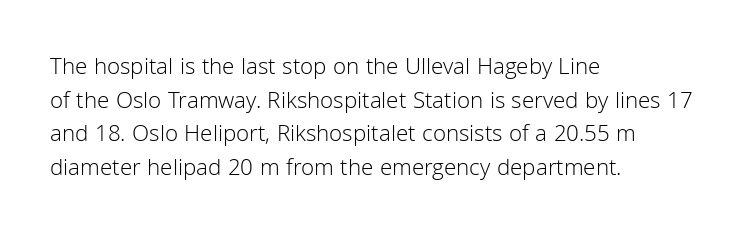
Q: Is the text bold? A: No.
Q: Is the text italic (slanted)? A: No, it is upright.
Q: Is the text underlined? A: No.
Q: How is the paragraph aligned? A: Left-aligned.
Q: Is the spacing between letters normal or unusually wide? A: Normal.
Q: Is the spacing between lines tight, normal or loose? A: Normal.
